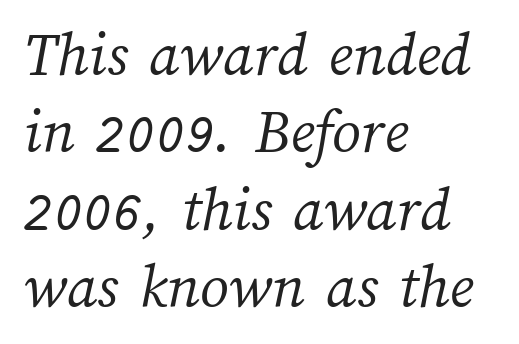
In terms of letterspacing, this is plain default setting. Is the type heavy? It reads as light-to-regular instead. Is this a fixed-width face? No — the glyphs have proportional, varying widths. Alignment: flush left. Any mark beneath the type? The region is blank.
